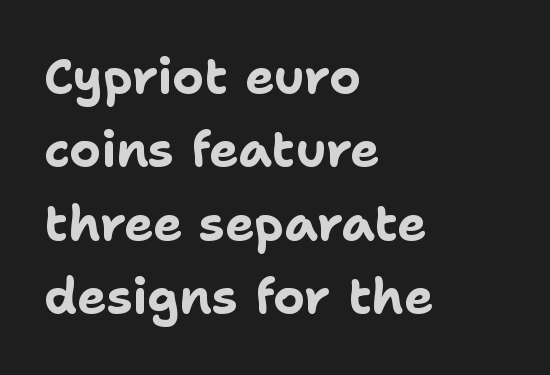
{"serif": "no", "italic": "no", "bold": "yes", "weight": "bold", "width": "normal", "stroke_contrast": "low", "x_height": "medium", "monospaced": "no", "underline": "no", "align": "left", "line_spacing": "normal", "line_spacing_ratio": 1.5, "letter_spacing": "normal", "letter_spacing_em": 0.0, "glyph_px": 49}
